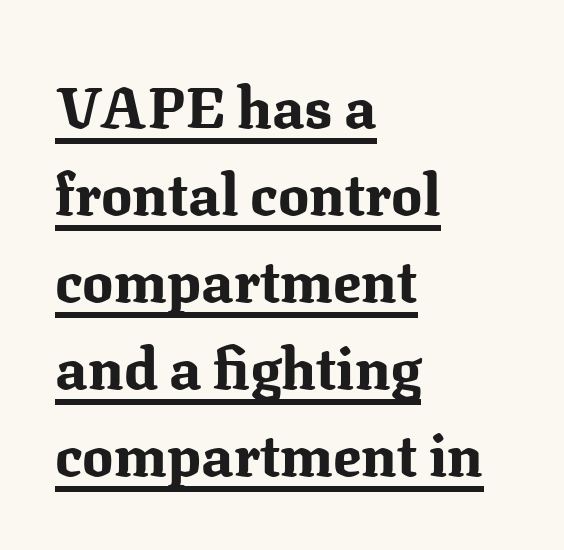
Q: Is the text bold? A: Yes.
Q: Is the text italic (slanted)? A: No, it is upright.
Q: Is the typeface a serif or a sans-serif typeface? A: Serif.
Q: Is the text underlined? A: Yes.
Q: How is the paragraph aligned? A: Left-aligned.
Q: Is the spacing between letters normal or unusually wide? A: Normal.
Q: Is the spacing between lines tight, normal or loose? A: Normal.
Q: Width (condensed, normal, or wide)? A: Normal.
Q: Stroke contrast? A: Medium.
Q: x-height? A: Medium.
Q: Monospaced? A: No.
